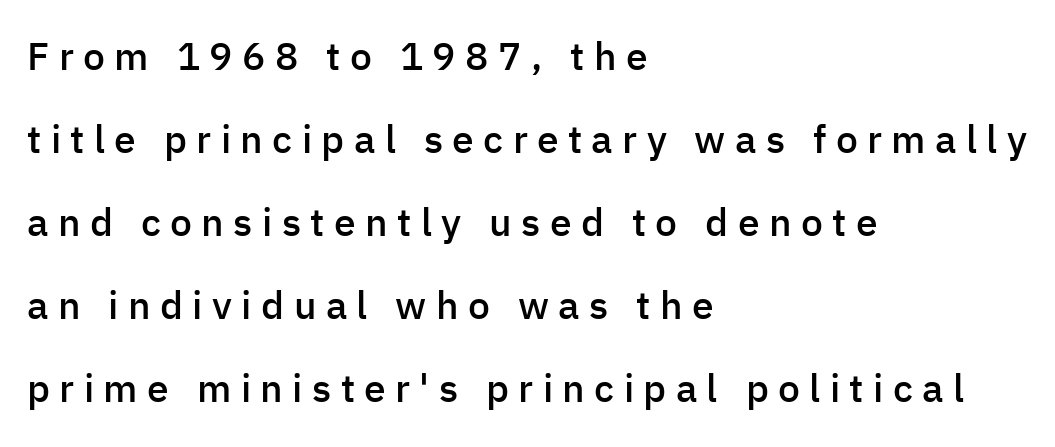
Do the characters align in a grid? No, the font is proportional. Each new line begins a long way beneath the previous one. Substantial extra tracking has been applied to these lines. Serif or sans? Sans — the stroke terminals are bare.
